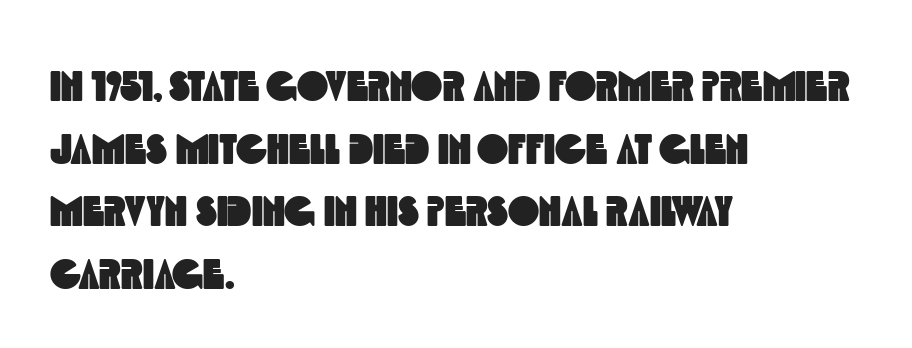
Q: Is the typeface a serif or a sans-serif typeface? A: Sans-serif.
Q: Is the text underlined? A: No.
Q: How is the paragraph aligned? A: Left-aligned.
Q: Is the spacing between letters normal or unusually wide? A: Normal.
Q: Is the spacing between lines tight, normal or loose? A: Normal.
Q: Width (condensed, normal, or wide)? A: Condensed.
Q: x-height? A: Large.
Q: Monospaced? A: No.
